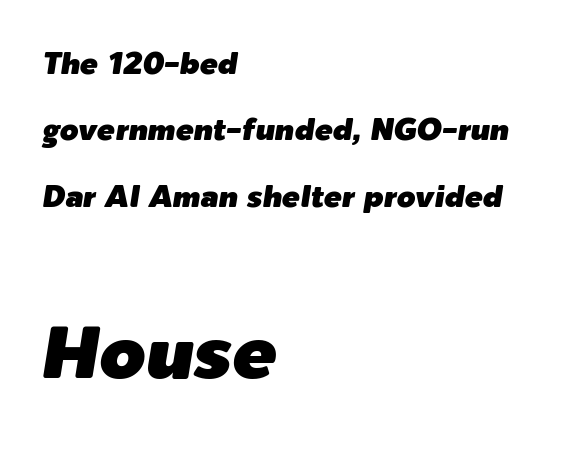
These lines keep a tight, regular rhythm from letter to letter. Think of a printed novel: that variable character pitch is what you see here. The face used here has a pronounced slope to its letters. Visually the block forms a straight wall on the left and a jagged coastline on the right. Has an underline been added? It has not.
